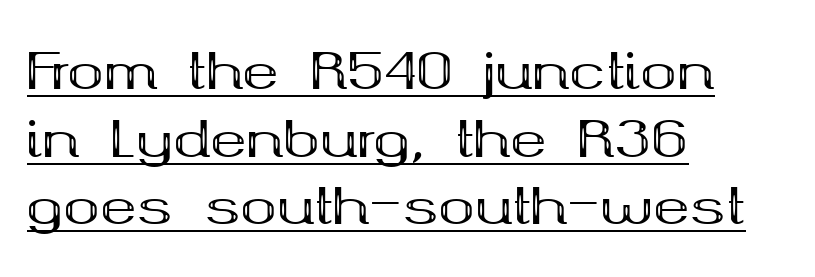
The image shows 49 px bold, wide serif type, upright; set left-aligned, normal line spacing (1.38x), normal letter spacing, underlined; medium stroke contrast and a medium x-height.
